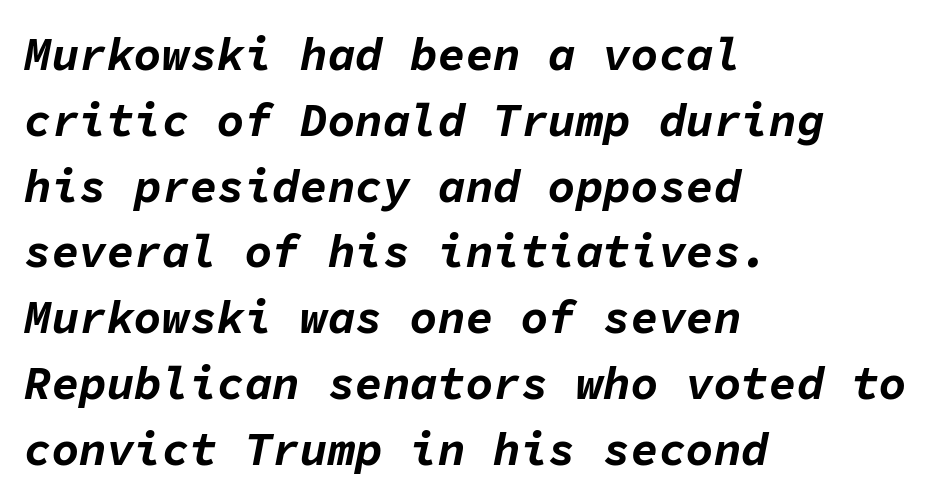
Q: Is the text bold? A: Yes.
Q: Is the text italic (slanted)? A: Yes, it leans right by about 11 degrees.
Q: Is the text underlined? A: No.
Q: How is the paragraph aligned? A: Left-aligned.
Q: Is the spacing between letters normal or unusually wide? A: Normal.
Q: Is the spacing between lines tight, normal or loose? A: Normal.
Q: Width (condensed, normal, or wide)? A: Normal.
Q: Stroke contrast? A: Low.
Q: x-height? A: Medium.
Q: Monospaced? A: Yes.
